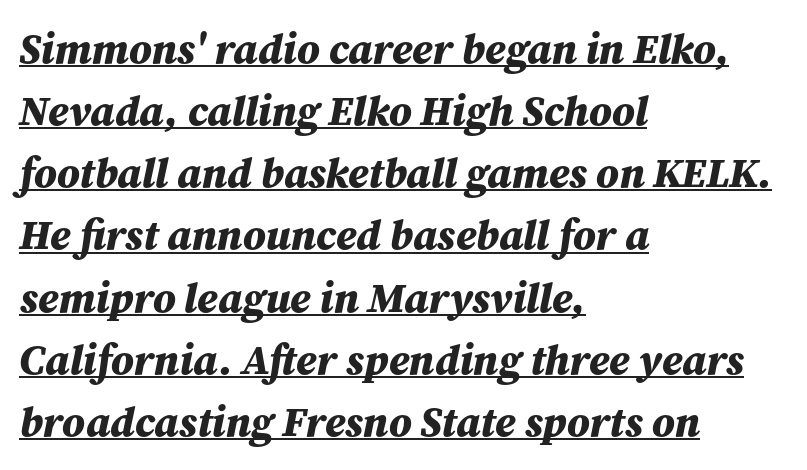
Q: Is the text bold? A: Yes.
Q: Is the text italic (slanted)? A: Yes, it leans right by about 12 degrees.
Q: Is the text underlined? A: Yes.
Q: How is the paragraph aligned? A: Left-aligned.
Q: Is the spacing between letters normal or unusually wide? A: Normal.
Q: Is the spacing between lines tight, normal or loose? A: Normal.
Q: Width (condensed, normal, or wide)? A: Normal.
Q: Stroke contrast? A: Medium.
Q: x-height? A: Medium.
Q: Monospaced? A: No.
